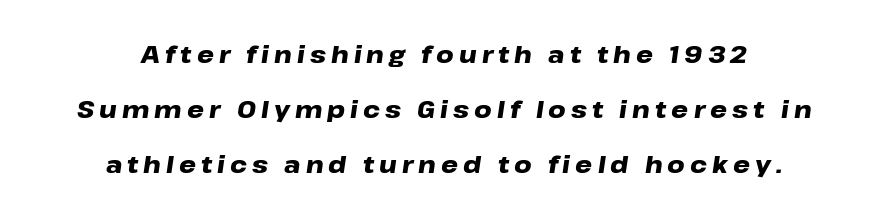
The image shows 24 px bold type, italic (leaning right); set centered, loose line spacing (2.29x), unusually wide letter spacing (+0.21 em), not underlined.
